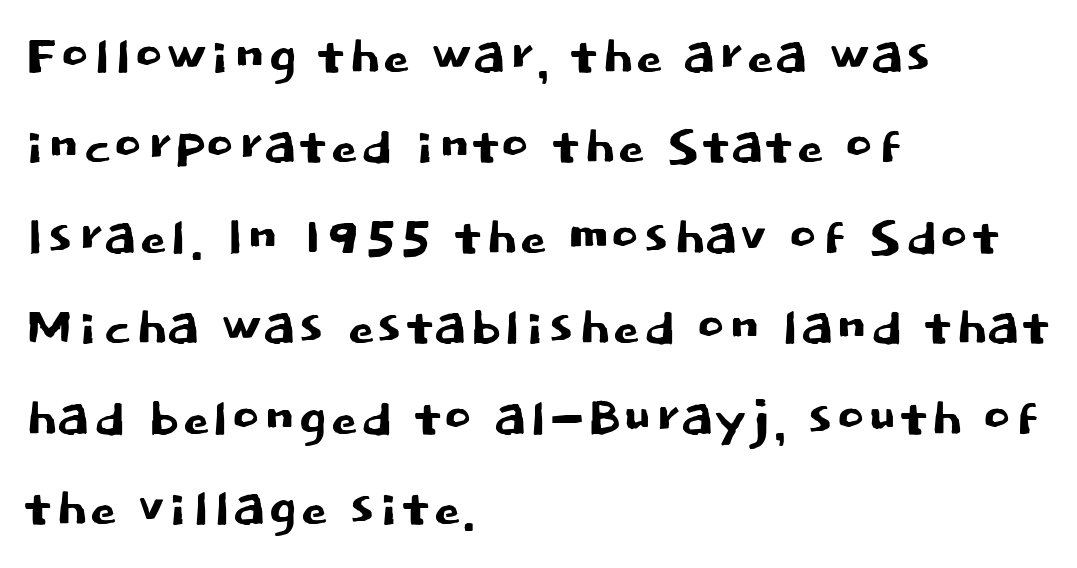
The horizontal fit of the characters is conventional and even. The space beneath each line is pristine and unruled. The block of text has a typical density, with ordinary space between rows. To sum up the face: it is a sans, with no serifs. These lines were composed using upright roman letters.
